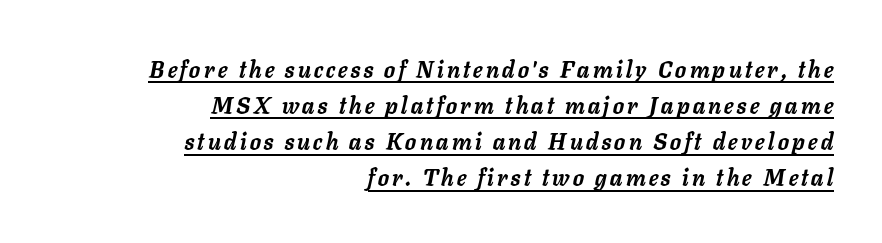
{"italic": "yes", "lean": "right", "slant_degrees": 11, "bold": "yes", "underline": "yes", "align": "right", "line_spacing": "normal", "line_spacing_ratio": 1.57, "glyph_px": 23}
